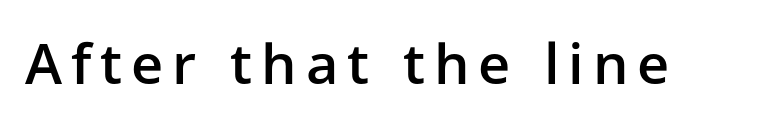
{"serif": "no", "italic": "no", "bold": "semi", "weight": "semibold", "width": "normal", "stroke_contrast": "low", "x_height": "medium", "monospaced": "no", "underline": "no", "glyph_px": 56}
